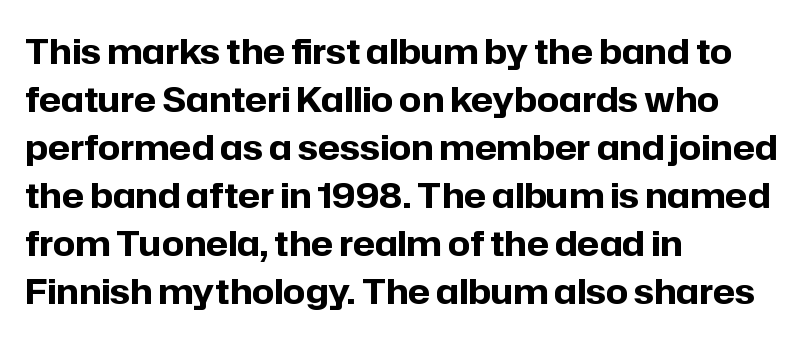
Q: Is the text bold? A: Yes.
Q: Is the text italic (slanted)? A: No, it is upright.
Q: Is the typeface a serif or a sans-serif typeface? A: Sans-serif.
Q: Is the text underlined? A: No.
Q: How is the paragraph aligned? A: Left-aligned.
Q: Is the spacing between letters normal or unusually wide? A: Normal.
Q: Is the spacing between lines tight, normal or loose? A: Normal.
Q: Width (condensed, normal, or wide)? A: Normal.
Q: Stroke contrast? A: Low.
Q: x-height? A: Medium.
Q: Monospaced? A: No.
